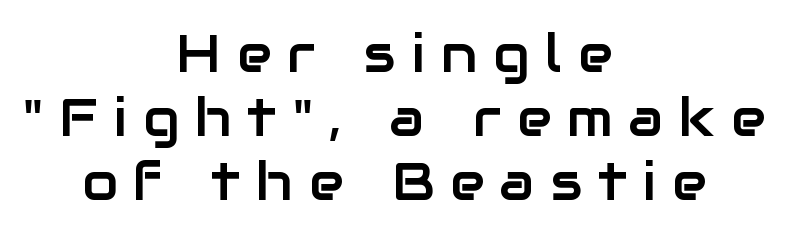
Q: Is the text italic (slanted)? A: No, it is upright.
Q: Is the typeface a serif or a sans-serif typeface? A: Sans-serif.
Q: Is the text underlined? A: No.
Q: How is the paragraph aligned? A: Centered.
Q: Is the spacing between letters normal or unusually wide? A: Unusually wide.
Q: Width (condensed, normal, or wide)? A: Normal.
Q: Stroke contrast? A: Low.
Q: x-height? A: Medium.
Q: Monospaced? A: No.
